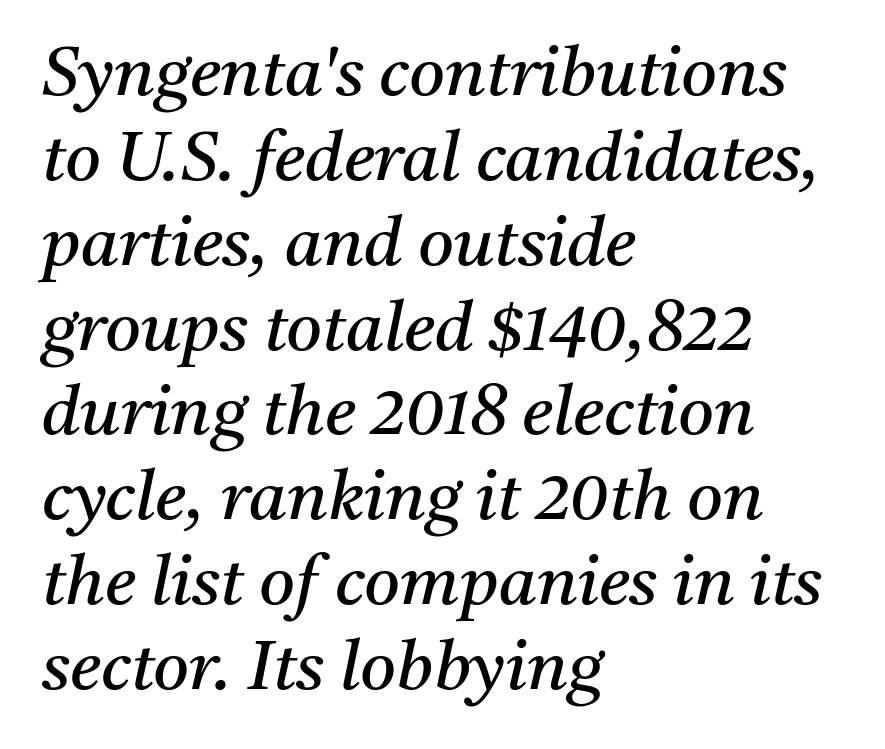
{"serif": "yes", "italic": "yes", "lean": "right", "slant_degrees": 11, "bold": "no", "weight": "regular", "width": "normal", "stroke_contrast": "medium", "x_height": "medium", "monospaced": "no", "underline": "no", "align": "left", "line_spacing_ratio": 1.23, "letter_spacing": "normal", "letter_spacing_em": 0.0, "glyph_px": 69}
